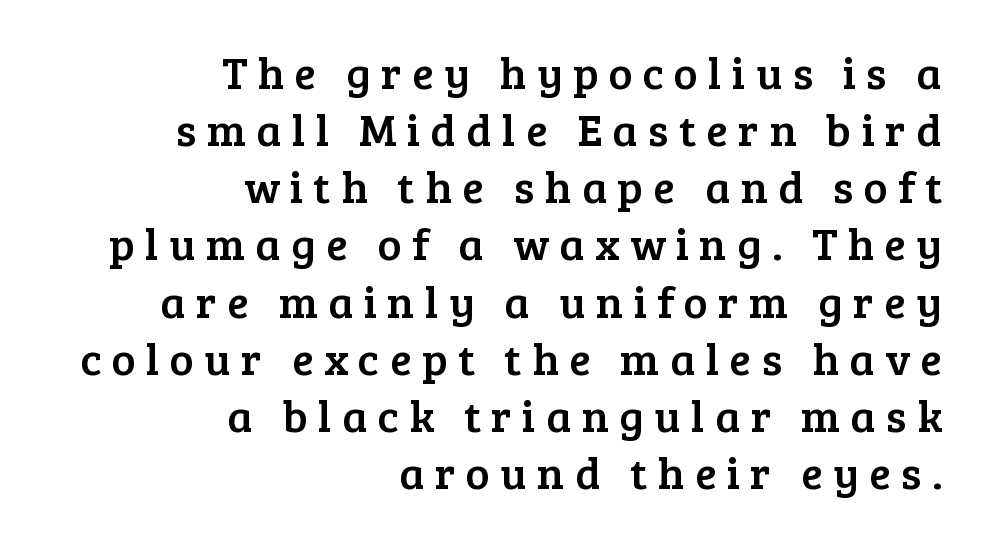
Q: Is the text italic (slanted)? A: No, it is upright.
Q: Is the typeface a serif or a sans-serif typeface? A: Serif.
Q: Is the text underlined? A: No.
Q: How is the paragraph aligned? A: Right-aligned.
Q: Is the spacing between letters normal or unusually wide? A: Unusually wide.
Q: Is the spacing between lines tight, normal or loose? A: Normal.
Q: Width (condensed, normal, or wide)? A: Normal.
Q: Stroke contrast? A: Low.
Q: x-height? A: Medium.
Q: Monospaced? A: No.
